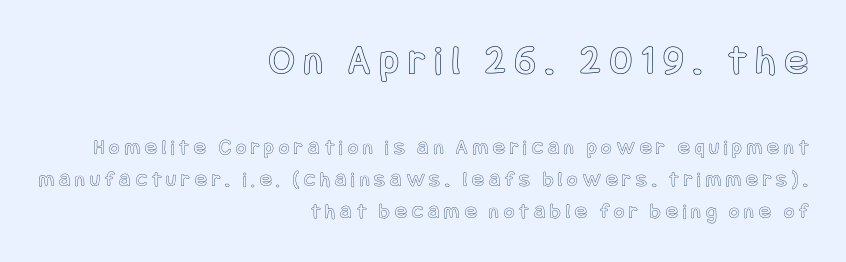
The image shows 43 px condensed type, upright; set right-aligned, normal line spacing (1.47x), unusually wide letter spacing (+0.23 em), not underlined; the first (top) block is 1.95x larger; a large x-height.
